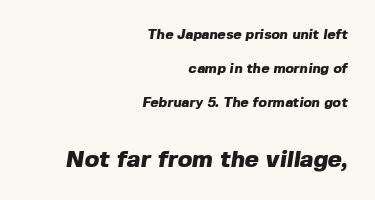
Only glyphs here, with clear space below each row. Whoever set this chose breathing room over compactness in the vertical rhythm. What stands out about the letter spacing? Nothing — it is the standard amount. Compare the two chunks: the lower has the greater cap height.
